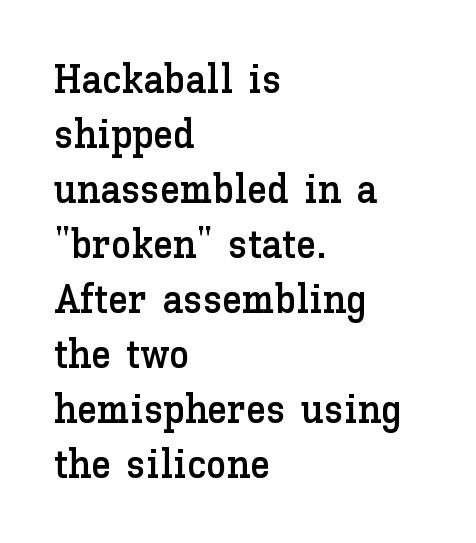
The image shows 41 px text type, upright; set left-aligned, normal line spacing (1.34x), normal letter spacing, not underlined; low stroke contrast and a medium x-height.
